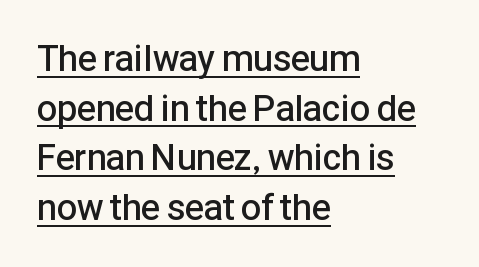
{"serif": "no", "italic": "no", "bold": "semi", "weight": "semibold", "width": "normal", "stroke_contrast": "low", "x_height": "medium", "monospaced": "no", "underline": "yes", "align": "left", "line_spacing": "normal", "line_spacing_ratio": 1.38, "letter_spacing": "normal", "letter_spacing_em": 0.0, "glyph_px": 36}
